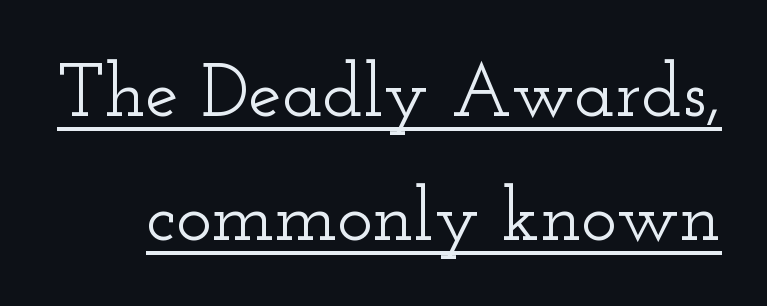
The image shows 75 px wide serif type, upright; set normal line spacing (1.66x), normal letter spacing, underlined; low stroke contrast and a small x-height.
